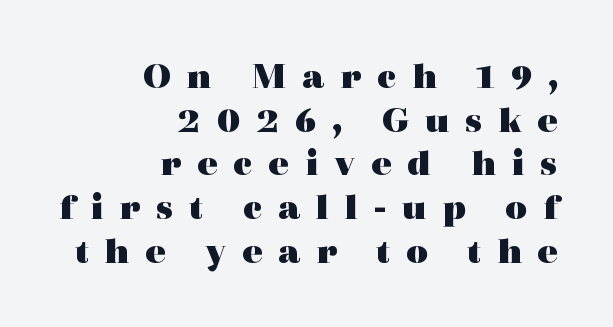
Q: Is the text bold? A: Yes.
Q: Is the text italic (slanted)? A: No, it is upright.
Q: Is the typeface a serif or a sans-serif typeface? A: Serif.
Q: Is the text underlined? A: No.
Q: How is the paragraph aligned? A: Right-aligned.
Q: Is the spacing between letters normal or unusually wide? A: Unusually wide.
Q: Is the spacing between lines tight, normal or loose? A: Tight.
Q: Width (condensed, normal, or wide)? A: Wide.
Q: x-height? A: Medium.
Q: Monospaced? A: No.
